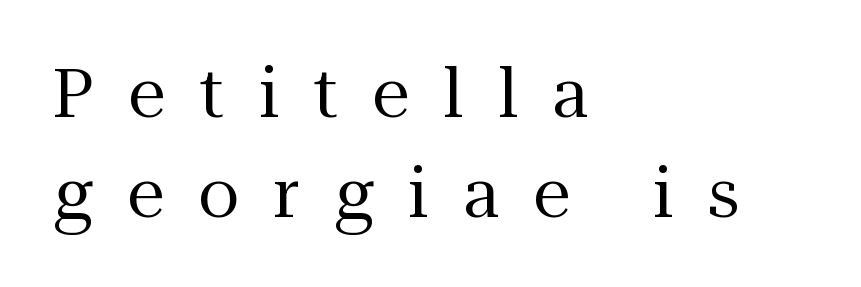
Q: Is the text bold? A: No.
Q: Is the text italic (slanted)? A: No, it is upright.
Q: Is the typeface a serif or a sans-serif typeface? A: Serif.
Q: Is the text underlined? A: No.
Q: How is the paragraph aligned? A: Left-aligned.
Q: Is the spacing between letters normal or unusually wide? A: Unusually wide.
Q: Is the spacing between lines tight, normal or loose? A: Normal.
Q: Width (condensed, normal, or wide)? A: Normal.
Q: Stroke contrast? A: Medium.
Q: x-height? A: Medium.
Q: Monospaced? A: No.
